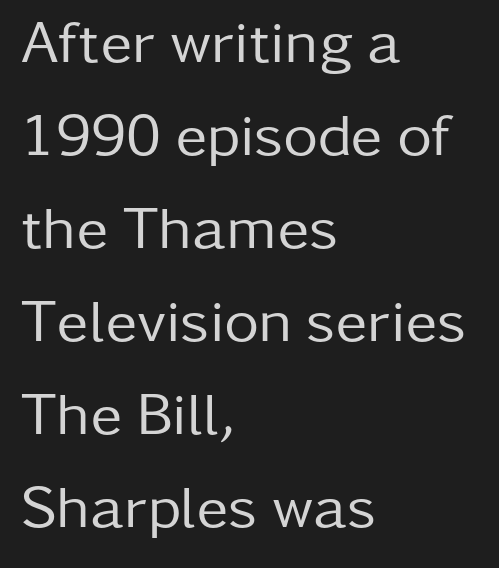
The image shows 60 px regular-weight sans-serif type, upright; set left-aligned, normal line spacing (1.55x), normal letter spacing, not underlined; low stroke contrast and a medium x-height.
